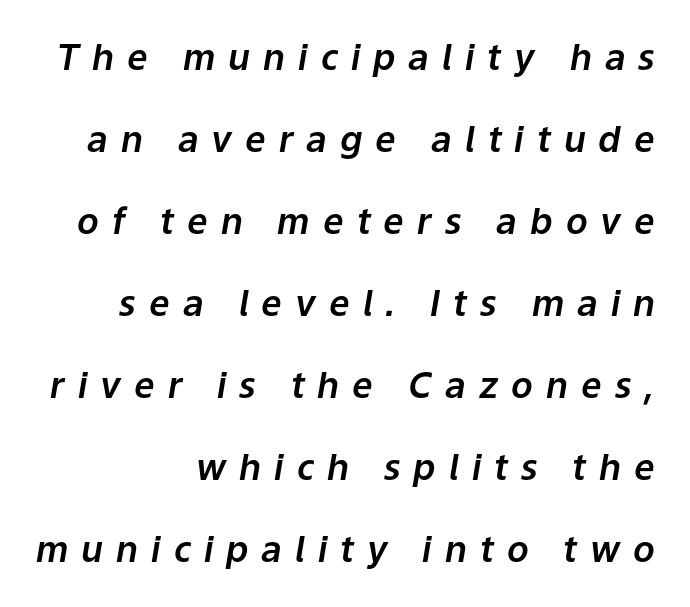
You could not count columns in this text — the font is proportionally spaced. The compositor pushed each line to the right boundary. You can tell it's italic because the verticals aren't actually vertical. This sample uses expanded letter spacing, leaving extra air between glyphs. Horizontal bands of white between lines are thick stripes.
